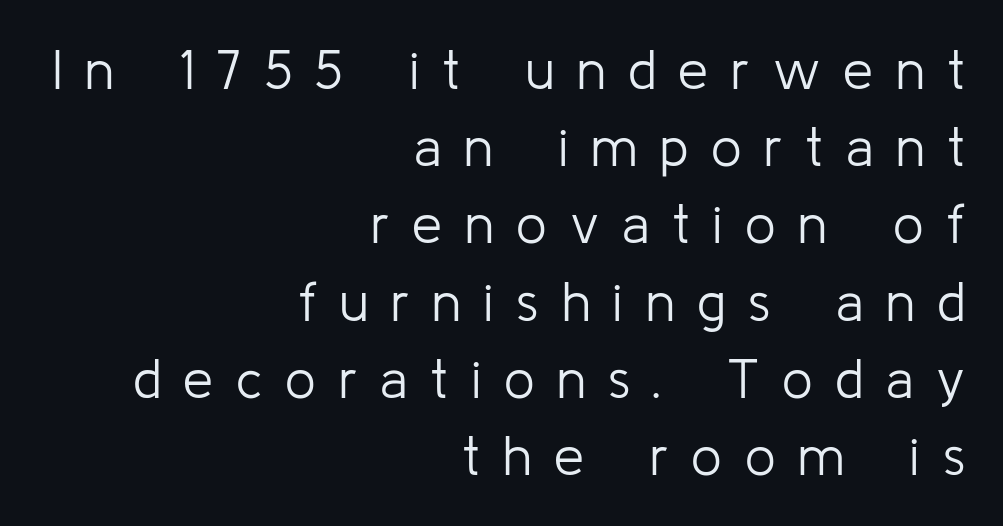
Underlining? Definitely not there. Note the varied advance widths — an 'i' is clearly narrower than an 'm'. Does the leading feel generous? No, just average. The strokes are not fattened; the text isn't bold.
